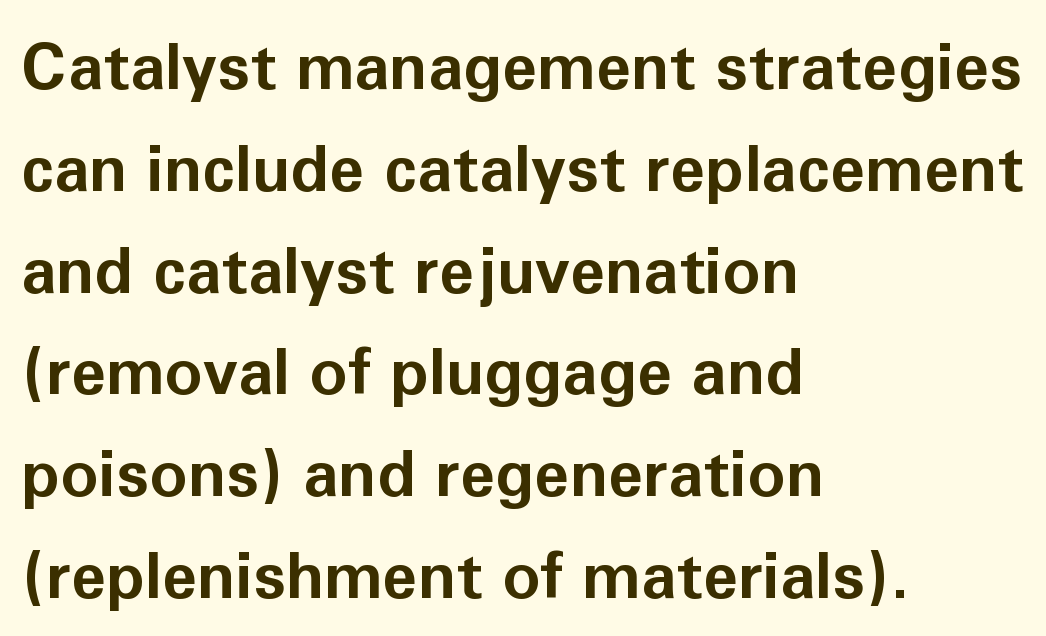
Q: Is the text bold? A: Yes.
Q: Is the text italic (slanted)? A: No, it is upright.
Q: Is the typeface a serif or a sans-serif typeface? A: Sans-serif.
Q: Is the text underlined? A: No.
Q: How is the paragraph aligned? A: Left-aligned.
Q: Is the spacing between letters normal or unusually wide? A: Normal.
Q: Is the spacing between lines tight, normal or loose? A: Normal.
Q: Width (condensed, normal, or wide)? A: Normal.
Q: Stroke contrast? A: Low.
Q: x-height? A: Medium.
Q: Monospaced? A: No.
